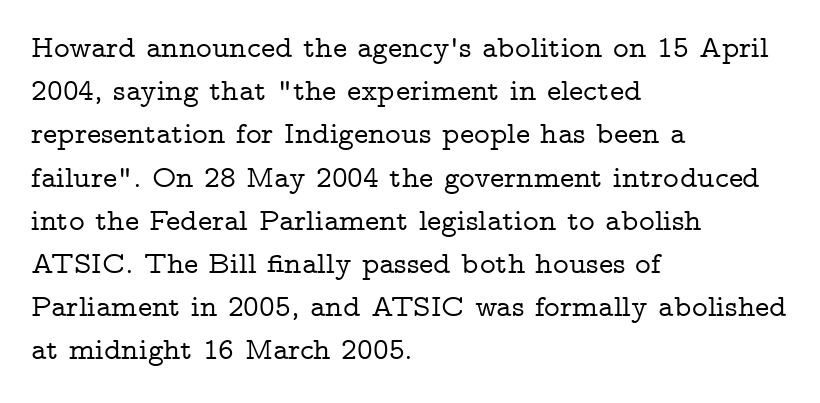
{"serif": "yes", "italic": "no", "width": "wide", "stroke_contrast": "low", "x_height": "medium", "monospaced": "no", "underline": "no", "align": "left", "line_spacing": "normal", "line_spacing_ratio": 1.44, "letter_spacing": "normal", "letter_spacing_em": 0.0, "glyph_px": 30}
